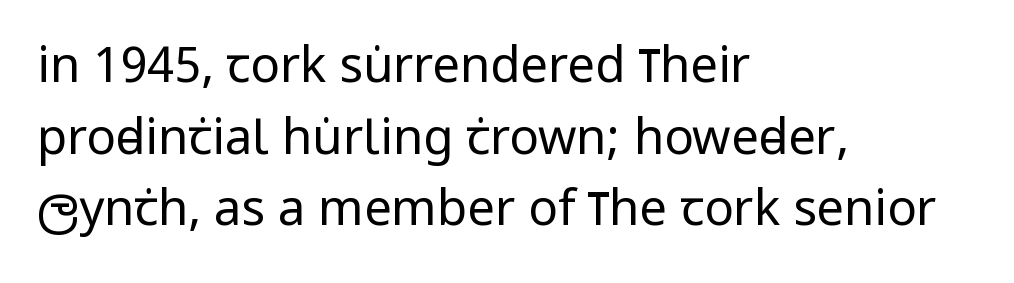
{"serif": "no", "italic": "no", "bold": "no", "weight": "regular", "width": "condensed", "stroke_contrast": "low", "x_height": "large", "monospaced": "no", "underline": "no", "align": "left", "line_spacing": "normal", "line_spacing_ratio": 1.46, "letter_spacing": "normal", "letter_spacing_em": 0.0, "glyph_px": 49}
